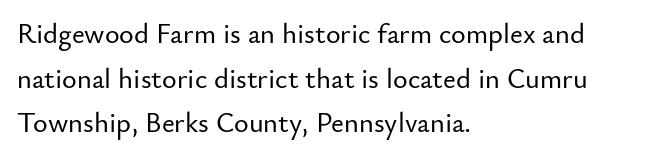
Q: Is the text italic (slanted)? A: No, it is upright.
Q: Is the typeface a serif or a sans-serif typeface? A: Sans-serif.
Q: Is the text underlined? A: No.
Q: How is the paragraph aligned? A: Left-aligned.
Q: Is the spacing between letters normal or unusually wide? A: Normal.
Q: Is the spacing between lines tight, normal or loose? A: Normal.
Q: Width (condensed, normal, or wide)? A: Normal.
Q: Stroke contrast? A: Low.
Q: x-height? A: Small.
Q: Monospaced? A: No.
